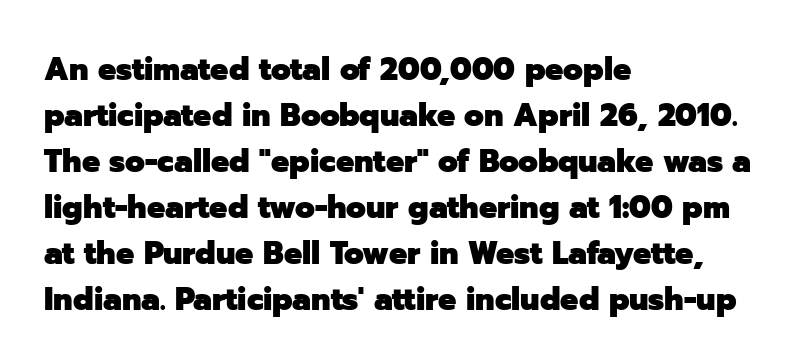
Q: Is the text bold? A: Yes.
Q: Is the text italic (slanted)? A: No, it is upright.
Q: Is the typeface a serif or a sans-serif typeface? A: Sans-serif.
Q: Is the text underlined? A: No.
Q: How is the paragraph aligned? A: Left-aligned.
Q: Is the spacing between letters normal or unusually wide? A: Normal.
Q: Is the spacing between lines tight, normal or loose? A: Normal.
Q: Width (condensed, normal, or wide)? A: Normal.
Q: Stroke contrast? A: Low.
Q: x-height? A: Medium.
Q: Monospaced? A: No.
